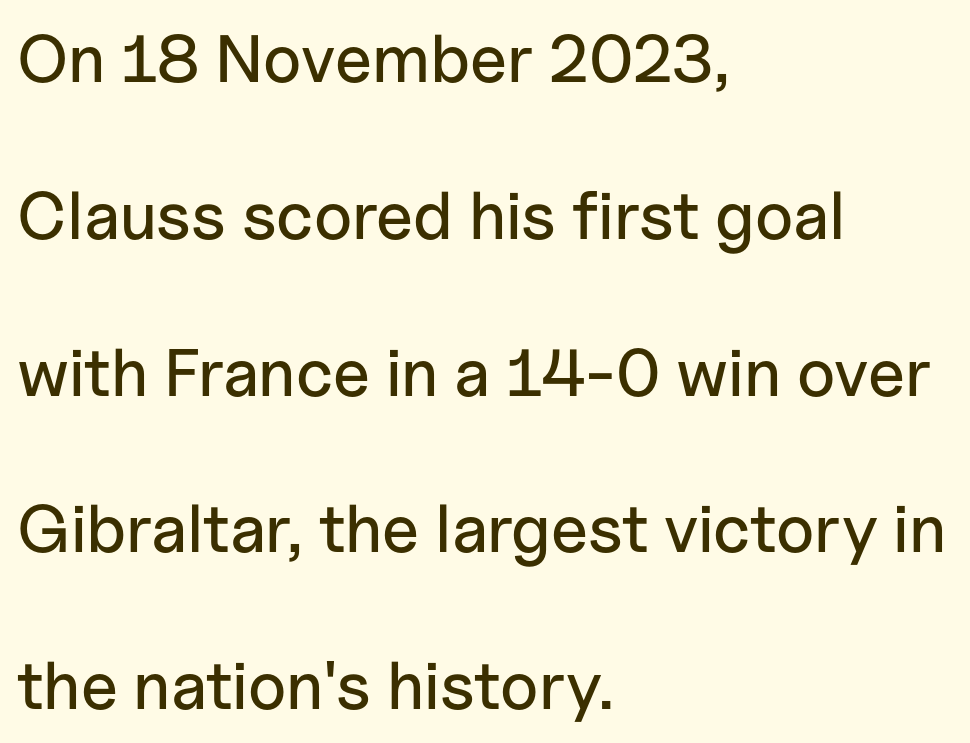
The image shows 67 px sans-serif type, upright; set left-aligned, loose line spacing (2.34x), normal letter spacing, not underlined; low stroke contrast and a medium x-height.
